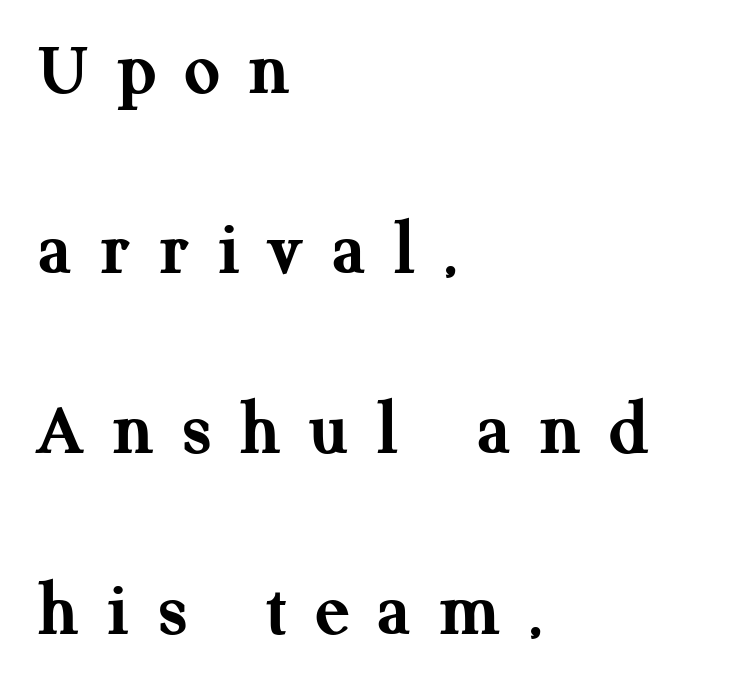
Q: Is the text bold? A: Yes.
Q: Is the text italic (slanted)? A: No, it is upright.
Q: Is the typeface a serif or a sans-serif typeface? A: Serif.
Q: Is the text underlined? A: No.
Q: How is the paragraph aligned? A: Left-aligned.
Q: Is the spacing between letters normal or unusually wide? A: Unusually wide.
Q: Is the spacing between lines tight, normal or loose? A: Loose.
Q: Width (condensed, normal, or wide)? A: Normal.
Q: Stroke contrast? A: Medium.
Q: x-height? A: Medium.
Q: Monospaced? A: No.
